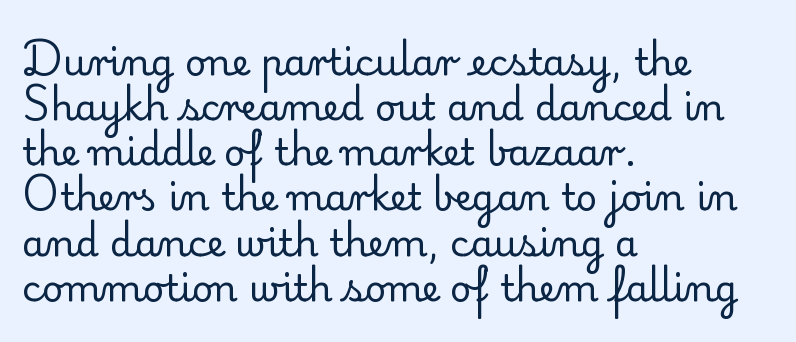
{"serif": "yes", "italic": "no", "bold": "no", "weight": "regular", "width": "normal", "stroke_contrast": "low", "x_height": "small", "monospaced": "no", "underline": "no", "align": "left", "line_spacing_ratio": 1.22, "letter_spacing": "normal", "letter_spacing_em": 0.0, "glyph_px": 37}
